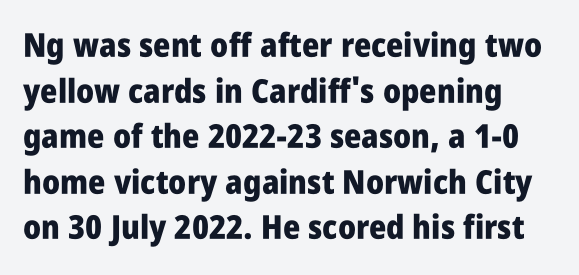
The paragraph shown leans on its left margin. Proportional: the letters do not fall into vertical columns. Plenty of ink on the page — the face is bold. Rendered with straight, roman letterforms. Notice how descenders clear the ascenders below comfortably — that's standard leading.
